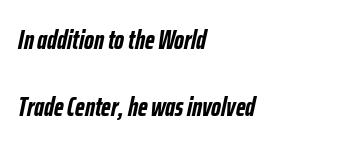
The image shows 27 px bold type, italic (leaning right); set left-aligned, loose line spacing (2.47x), normal letter spacing, not underlined.
